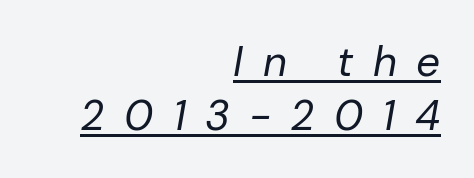
{"italic": "yes", "lean": "right", "slant_degrees": 10, "bold": "no", "weight": "regular", "width": "normal", "stroke_contrast": "low", "x_height": "medium", "monospaced": "no", "underline": "yes", "align": "right", "line_spacing": "normal", "line_spacing_ratio": 1.28, "letter_spacing": "wide", "letter_spacing_em": 0.46, "glyph_px": 42}
